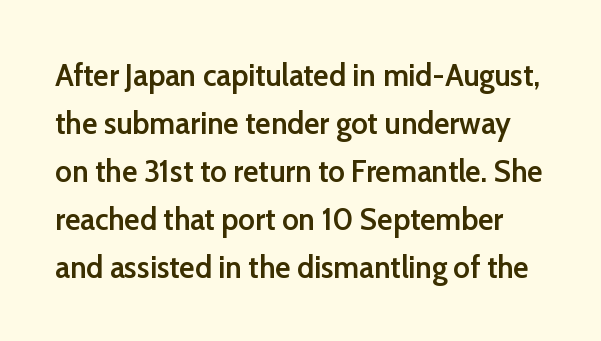
The image shows 32 px semibold sans-serif type, upright; set normal line spacing (1.5x), normal letter spacing, not underlined; low stroke contrast and a medium x-height.
